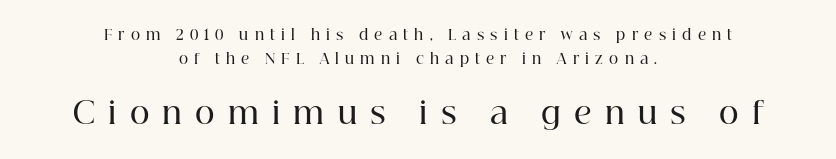
The image shows 30 px semibold serif type, upright; set centered, line spacing 1.72x, unusually wide letter spacing (+0.44 em), not underlined; the second (bottom) block is 2.14x larger; high stroke contrast and a medium x-height.
